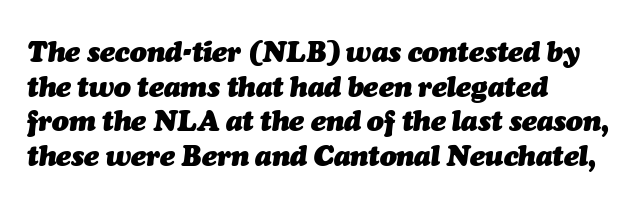
The image shows 28 px heavy type, italic (leaning right); set left-aligned, line spacing 1.24x, normal letter spacing, not underlined; medium stroke contrast and a medium x-height.
